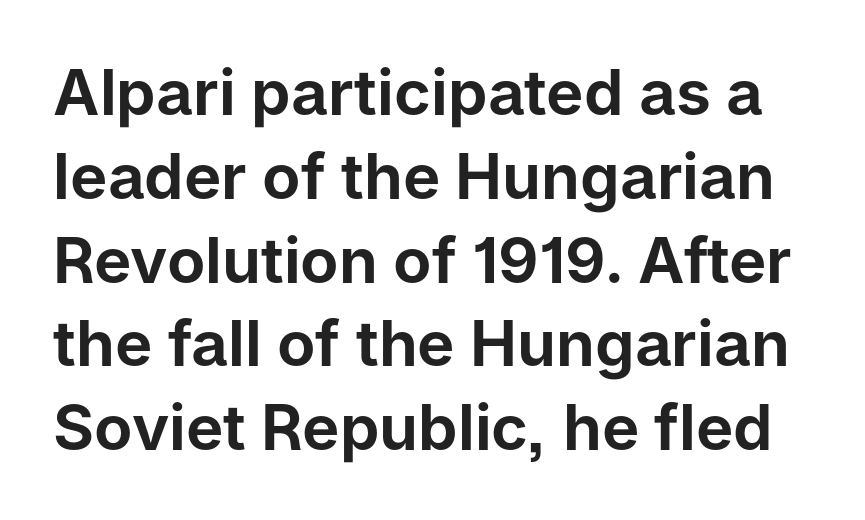
{"serif": "no", "italic": "no", "width": "normal", "stroke_contrast": "low", "x_height": "medium", "monospaced": "no", "underline": "no", "line_spacing": "normal", "line_spacing_ratio": 1.33, "letter_spacing": "normal", "letter_spacing_em": 0.0, "glyph_px": 63}
